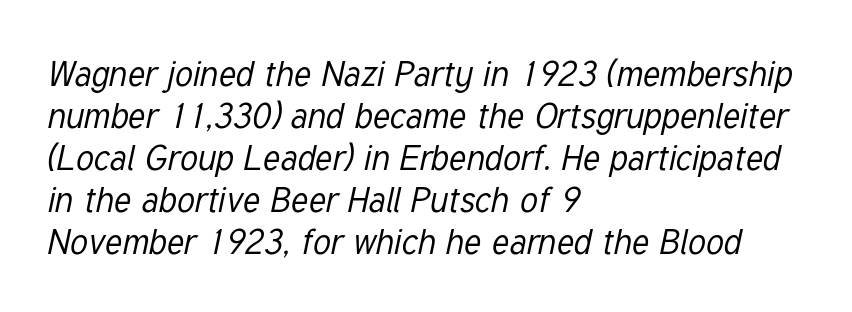
A clean baseline with only descenders dipping below it. The face used here is rendered with its standard letterfit. Looks like regular typesetting: each glyph gets only the width it needs. Casual observation: everything's shoved over to the left.
